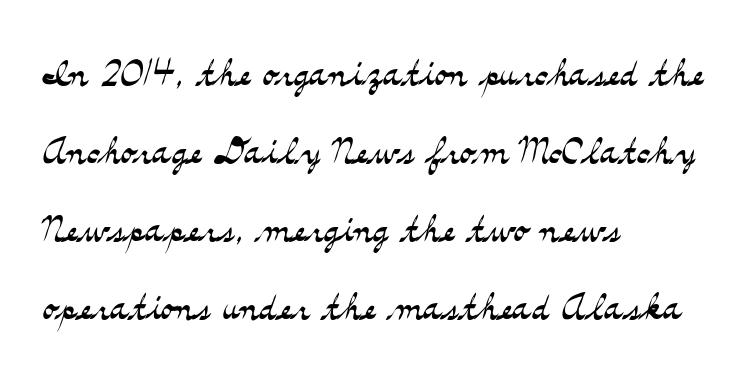
{"serif": "yes", "bold": "no", "weight": "light", "width": "wide", "stroke_contrast": "medium", "x_height": "small", "monospaced": "no", "underline": "no", "align": "left", "line_spacing": "normal", "line_spacing_ratio": 1.56, "letter_spacing": "normal", "letter_spacing_em": 0.0, "glyph_px": 50}
